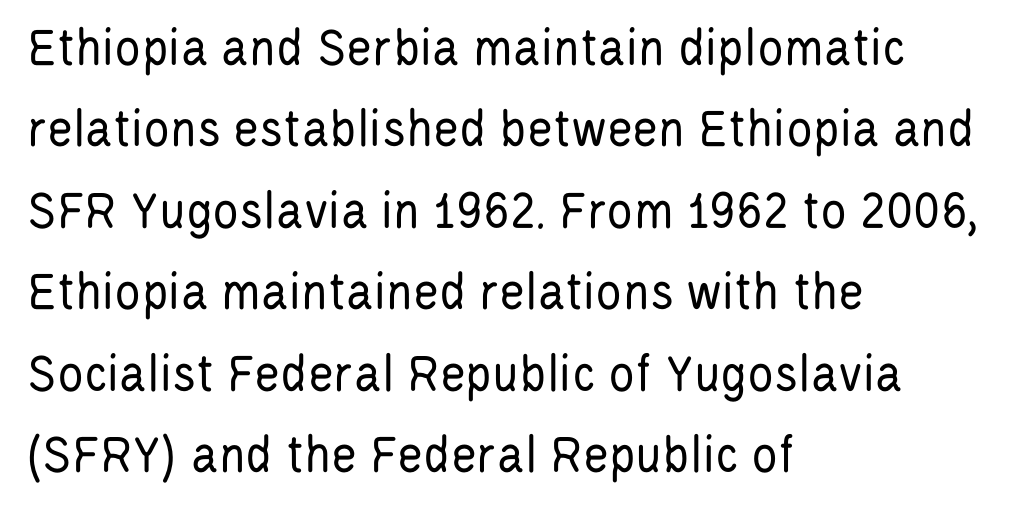
Character widths vary here, with narrow letters taking less room than wide ones. Regarding leading, the lines here are spaced in the standard way. The cut favours lightness, reaching ordinary text weight at its darkest. A sans-serif font was chosen for this passage. No extra tracking has been applied to these lines. The ragged edge is on the right, which tells us the setting is flush left.
